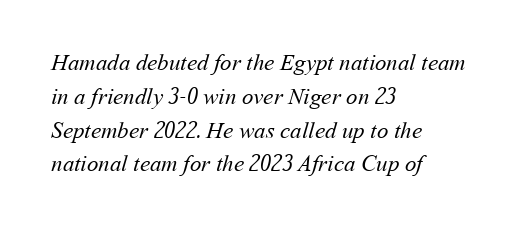
The zone under the glyphs is completely vacant. These lines keep a tight, regular rhythm from letter to letter. The cut favours lightness, reaching ordinary text weight at its darkest. These lines stack with their left ends in a neat column.
